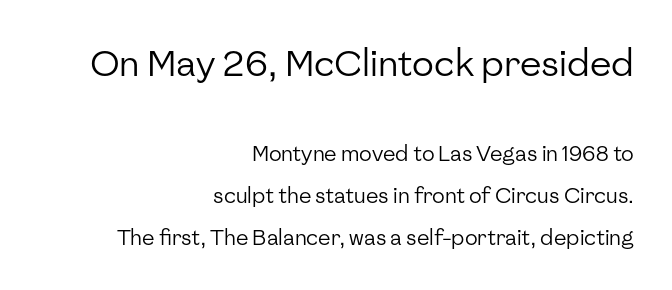
{"serif": "no", "italic": "no", "bold": "no", "weight": "regular", "width": "normal", "stroke_contrast": "low", "x_height": "medium", "monospaced": "no", "underline": "no", "align": "right", "line_spacing": "loose", "line_spacing_ratio": 2.0, "letter_spacing": "normal", "letter_spacing_em": 0.0, "larger_block": "first", "size_ratio": 1.71, "glyph_px": 36}
